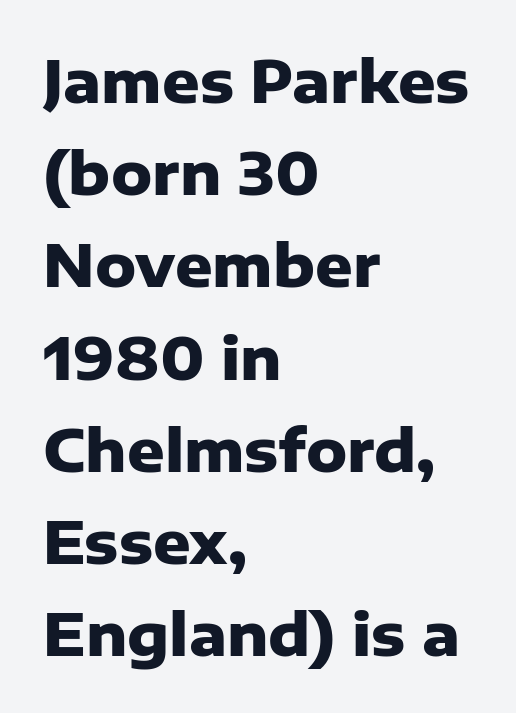
The type is set solid horizontally, with unmodified tracking. The passage shown is emphatically bold. Vertical strokes here are truly vertical. Quick note: underline off.
